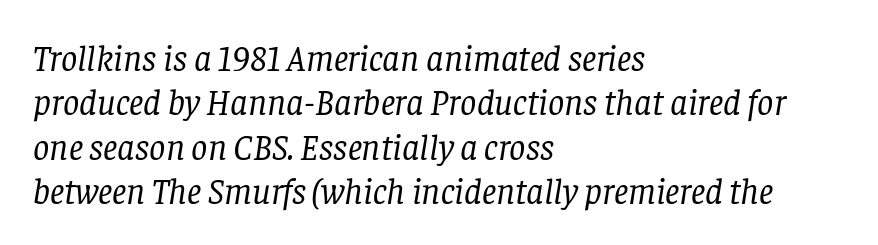
{"serif": "yes", "italic": "yes", "lean": "right", "slant_degrees": 8, "bold": "no", "weight": "regular", "width": "normal", "stroke_contrast": "low", "x_height": "large", "monospaced": "no", "underline": "no", "align": "left", "line_spacing_ratio": 1.23, "letter_spacing": "normal", "letter_spacing_em": 0.0, "glyph_px": 36}
